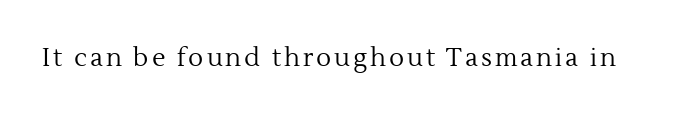
The image shows 25 px text type, upright; set not underlined.
